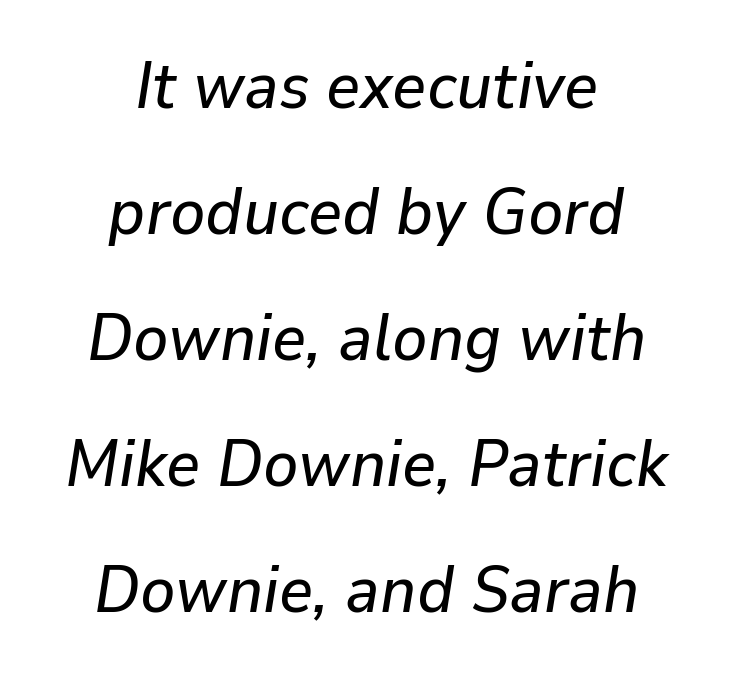
The image shows 66 px text type, italic (leaning right); set centered, loose line spacing (1.91x), normal letter spacing, not underlined; low stroke contrast and a medium x-height.
